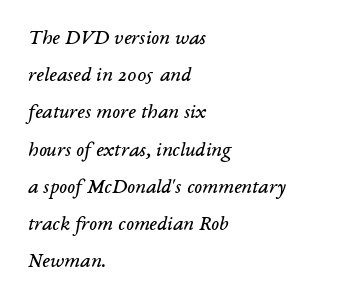
Tracking here is standard; glyphs follow each other at the usual distance. Italic? Definitely — the glyphs are oblique. The space beneath each line is pristine and unruled. These glyphs show unthickened strokes, regular width or finer. Notice how the passage keeps a crisp vertical edge on the left only.
